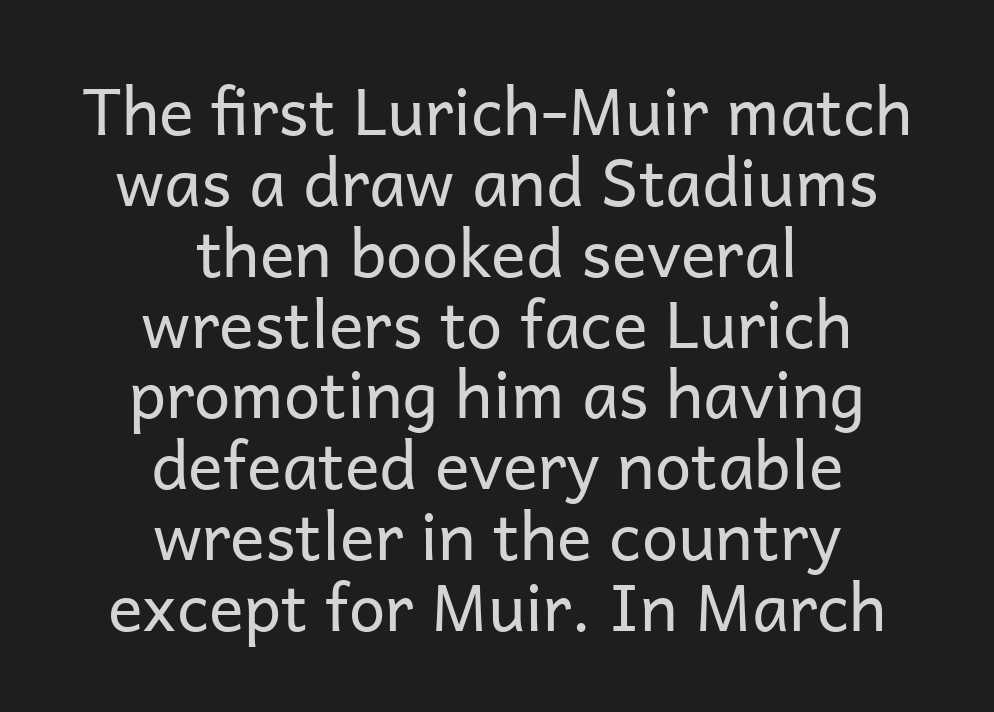
{"serif": "no", "italic": "no", "bold": "no", "weight": "regular", "width": "normal", "stroke_contrast": "low", "x_height": "medium", "monospaced": "no", "underline": "no", "align": "center", "line_spacing": "tight", "line_spacing_ratio": 1.09, "letter_spacing": "normal", "letter_spacing_em": 0.0, "glyph_px": 65}
